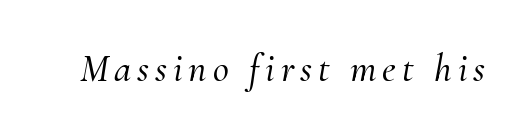
{"serif": "yes", "italic": "yes", "lean": "right", "slant_degrees": 10, "width": "normal", "stroke_contrast": "medium", "x_height": "small", "monospaced": "no", "underline": "no", "glyph_px": 39}
